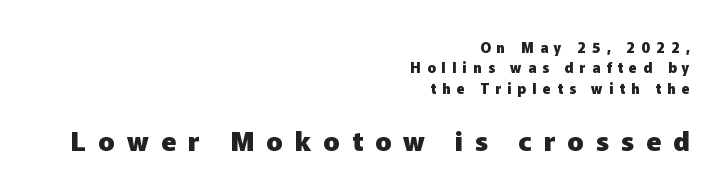
{"italic": "no", "bold": "yes", "underline": "no", "align": "right", "line_spacing": "normal", "line_spacing_ratio": 1.46, "letter_spacing": "wide", "letter_spacing_em": 0.45, "larger_block": "second", "size_ratio": 1.93, "glyph_px": 27}
